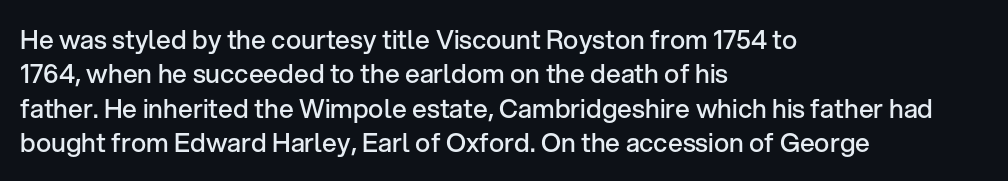
Where is the straight margin? On the left. Short note: letters normally spaced. Lines of text with bare space underneath. On the weight axis this lands at semibold, roughly 600. The passage shown stacks its lines at a standard gap.
